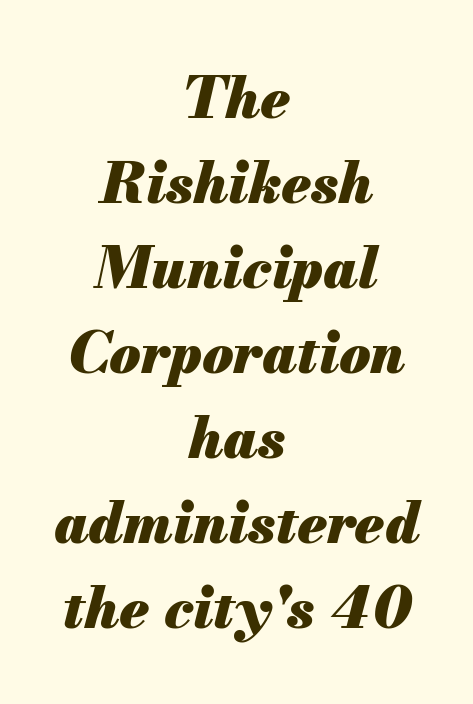
Q: Is the text bold? A: Yes.
Q: Is the text italic (slanted)? A: Yes, it leans right by about 13 degrees.
Q: Is the text underlined? A: No.
Q: How is the paragraph aligned? A: Centered.
Q: Is the spacing between letters normal or unusually wide? A: Normal.
Q: Is the spacing between lines tight, normal or loose? A: Normal.
Q: Width (condensed, normal, or wide)? A: Normal.
Q: Stroke contrast? A: Medium.
Q: x-height? A: Small.
Q: Monospaced? A: No.
